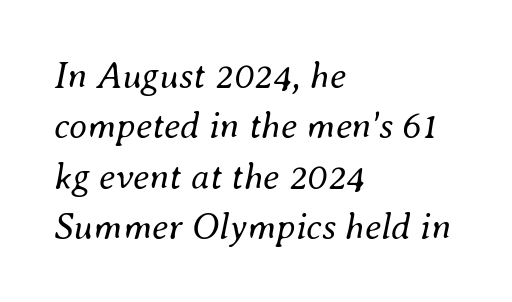
{"italic": "yes", "lean": "right", "slant_degrees": 8, "bold": "no", "weight": "regular", "width": "normal", "stroke_contrast": "medium", "x_height": "small", "monospaced": "no", "underline": "no", "align": "left", "line_spacing": "normal", "line_spacing_ratio": 1.36, "letter_spacing": "normal", "letter_spacing_em": 0.0, "glyph_px": 37}
